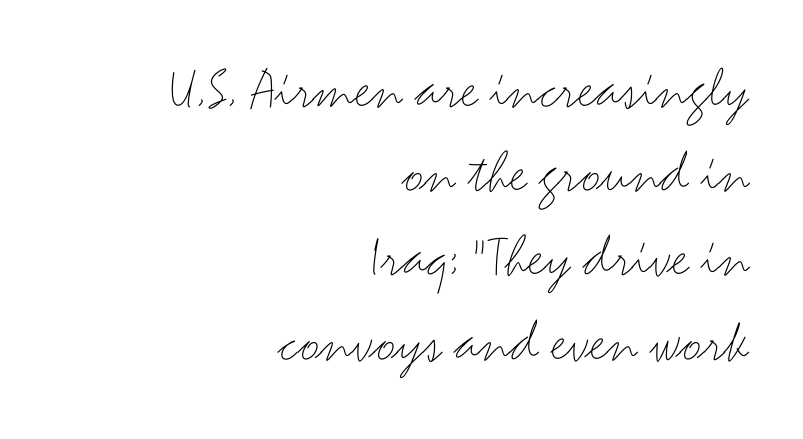
The image shows 61 px thin, wide sans-serif type; set right-aligned, normal line spacing (1.38x), normal letter spacing, not underlined; medium stroke contrast and a small x-height.
